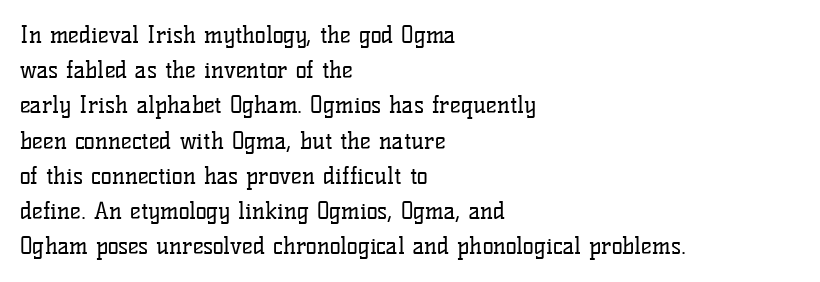
Q: Is the text bold? A: No.
Q: Is the text italic (slanted)? A: No, it is upright.
Q: Is the text underlined? A: No.
Q: How is the paragraph aligned? A: Left-aligned.
Q: Is the spacing between letters normal or unusually wide? A: Normal.
Q: Is the spacing between lines tight, normal or loose? A: Normal.
